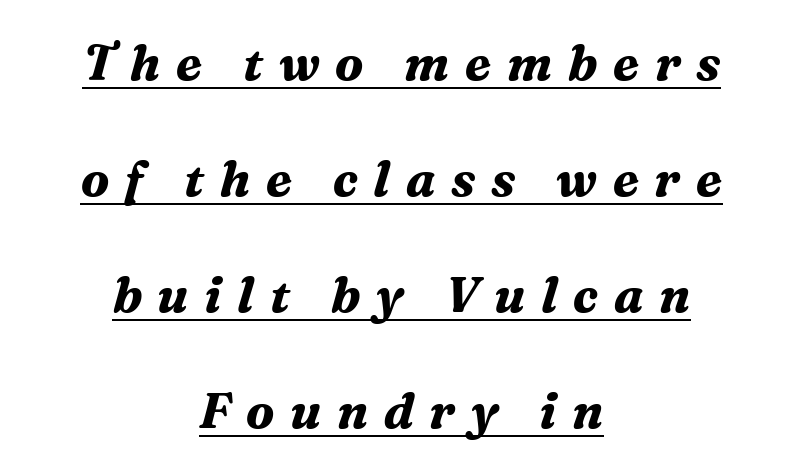
Q: Is the text bold? A: Yes.
Q: Is the text italic (slanted)? A: Yes, it leans right by about 16 degrees.
Q: Is the typeface a serif or a sans-serif typeface? A: Serif.
Q: Is the text underlined? A: Yes.
Q: How is the paragraph aligned? A: Centered.
Q: Is the spacing between letters normal or unusually wide? A: Unusually wide.
Q: Is the spacing between lines tight, normal or loose? A: Loose.
Q: Width (condensed, normal, or wide)? A: Normal.
Q: Stroke contrast? A: Medium.
Q: x-height? A: Medium.
Q: Monospaced? A: No.
